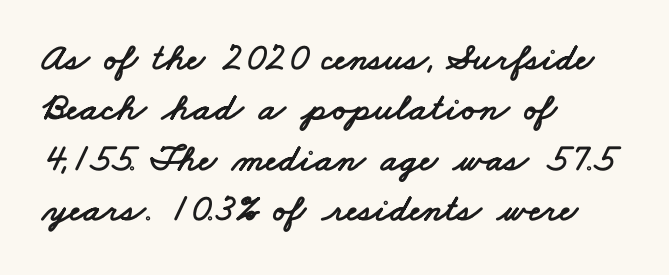
The leading is moderate, giving the passage an even texture. Has an underline been added? It has not. Line starts are locked; line ends wander. This sample has the flowing, uneven cadence of proportional lettering. There is no visible air inserted between adjacent glyphs. Examine the stroke ends and you'll find no serifs.
